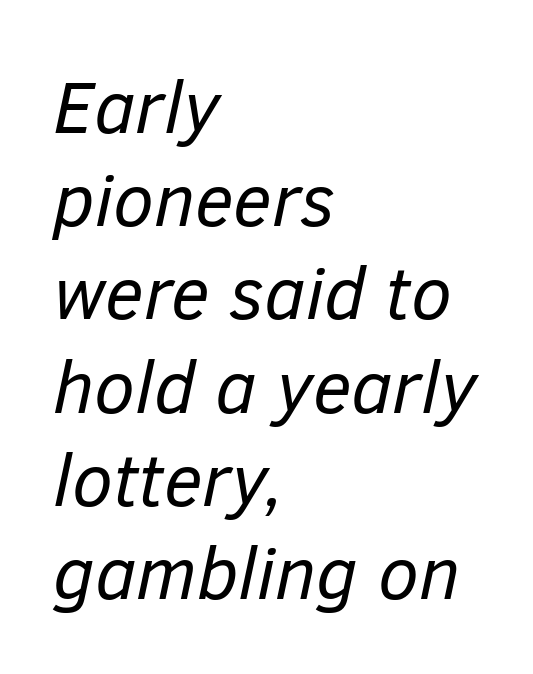
Q: Is the text bold? A: No.
Q: Is the text italic (slanted)? A: Yes, it leans right by about 12 degrees.
Q: Is the text underlined? A: No.
Q: How is the paragraph aligned? A: Left-aligned.
Q: Is the spacing between letters normal or unusually wide? A: Normal.
Q: Is the spacing between lines tight, normal or loose? A: Normal.
Q: Width (condensed, normal, or wide)? A: Normal.
Q: Stroke contrast? A: Low.
Q: x-height? A: Medium.
Q: Monospaced? A: No.
